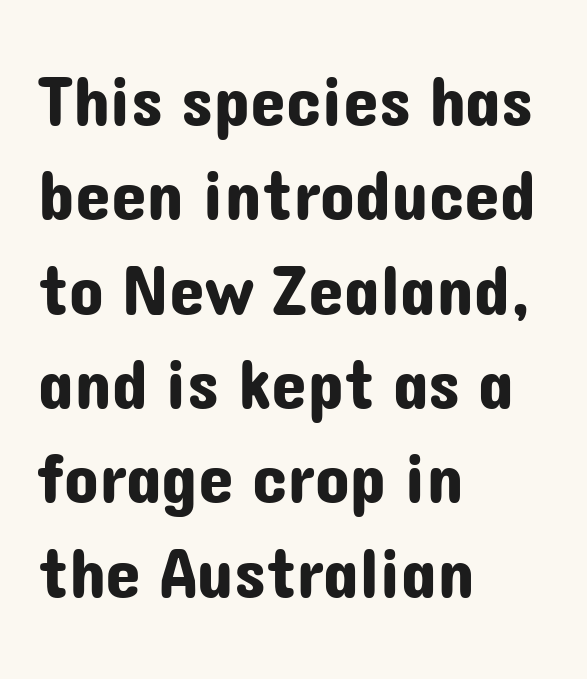
{"serif": "no", "italic": "no", "width": "normal", "stroke_contrast": "low", "x_height": "medium", "monospaced": "no", "underline": "no", "align": "left", "line_spacing": "normal", "line_spacing_ratio": 1.31, "letter_spacing": "normal", "letter_spacing_em": 0.0, "glyph_px": 72}
